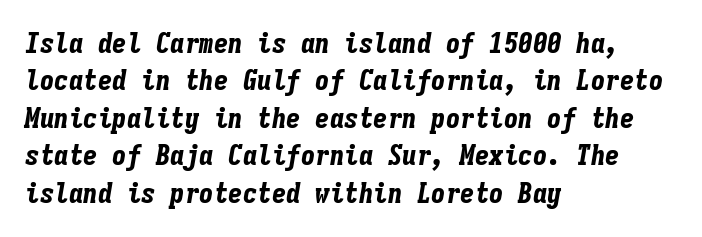
Q: Is the text bold? A: Yes.
Q: Is the text italic (slanted)? A: Yes, it leans right by about 9 degrees.
Q: Is the text underlined? A: No.
Q: How is the paragraph aligned? A: Left-aligned.
Q: Is the spacing between letters normal or unusually wide? A: Normal.
Q: Is the spacing between lines tight, normal or loose? A: Normal.
Q: Width (condensed, normal, or wide)? A: Condensed.
Q: Stroke contrast? A: Low.
Q: x-height? A: Medium.
Q: Monospaced? A: Yes.
